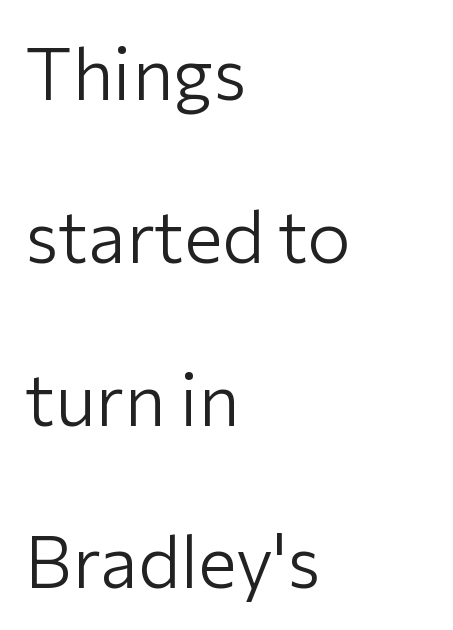
Interline gaps are noticeably wide in this sample. Notice how the passage keeps a crisp vertical edge on the left only. Unmarked baselines from the first word to the last. The axis of the letterforms is exactly vertical.
